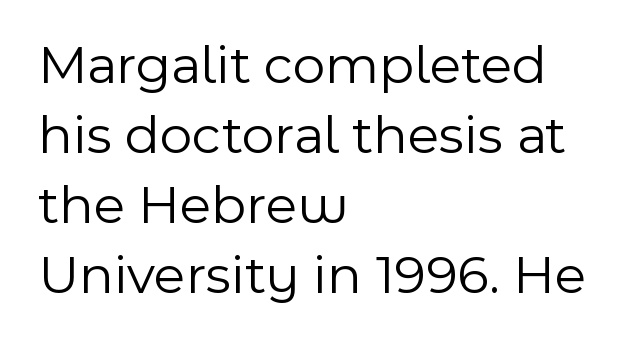
The image shows 56 px light sans-serif type, upright; set left-aligned, normal line spacing (1.25x), normal letter spacing, not underlined; a medium x-height.
